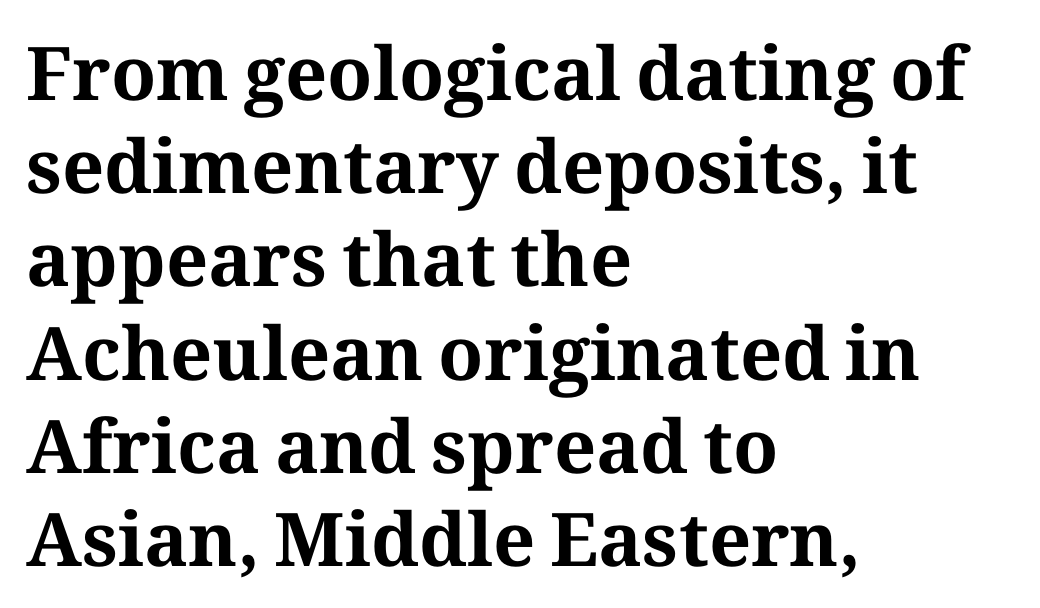
{"serif": "yes", "italic": "no", "bold": "yes", "weight": "bold", "width": "normal", "stroke_contrast": "medium", "x_height": "medium", "monospaced": "no", "underline": "no", "align": "left", "line_spacing": "normal", "line_spacing_ratio": 1.26, "letter_spacing": "normal", "letter_spacing_em": 0.0, "glyph_px": 74}
